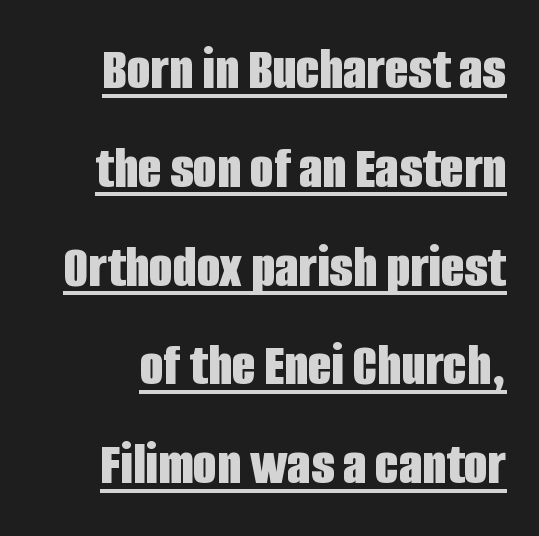
Set as a true bold cut, around the 700 mark. What kind of face is this? One without serifs — a sans. Underlining? Definitely there. No italicization has been applied; the sample stays upright. You could call the tracking neutral — neither tight nor loose. The designer left line spacing at the default.
